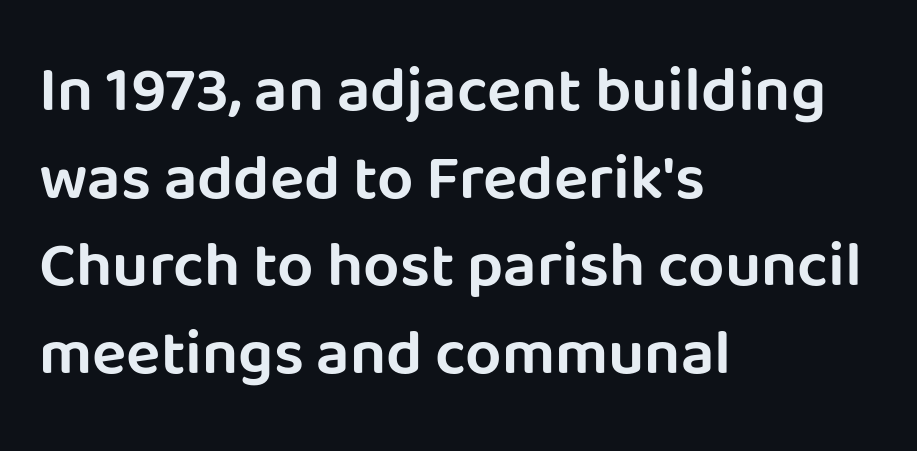
{"serif": "no", "italic": "no", "width": "normal", "stroke_contrast": "low", "x_height": "large", "monospaced": "no", "underline": "no", "align": "left", "line_spacing": "normal", "line_spacing_ratio": 1.37, "letter_spacing": "normal", "letter_spacing_em": 0.0, "glyph_px": 64}
